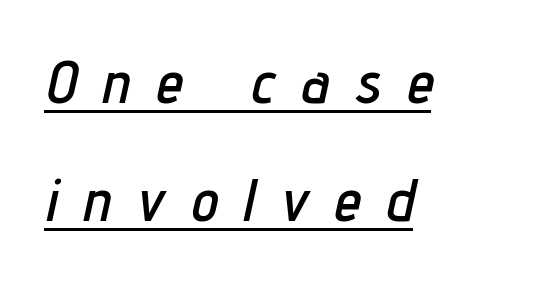
Leftover space on each line is placed entirely after the last word. Each letter keeps its own natural width here, so spacing adapts to shape. Observe the wide spacing: letters keep a clear distance from each other. You could fit nearly another row in the gap between these rows.
